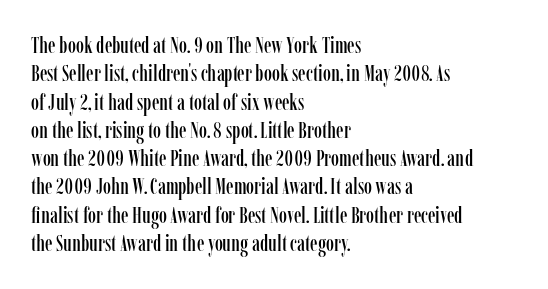
{"italic": "no", "underline": "no", "align": "left", "line_spacing_ratio": 1.23, "letter_spacing": "normal", "letter_spacing_em": 0.0, "glyph_px": 23}
